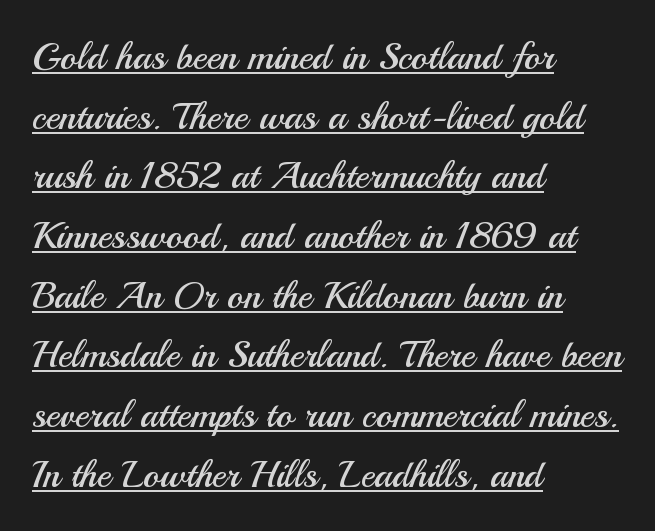
The block of text has a typical density, with ordinary space between rows. All the whitespace from short lines collects on the right. Glance below the letters and you will spot a drawn line. Each word holds together tightly as a unit, with standard inter-letter gaps. Type style note: lacks serifs.
